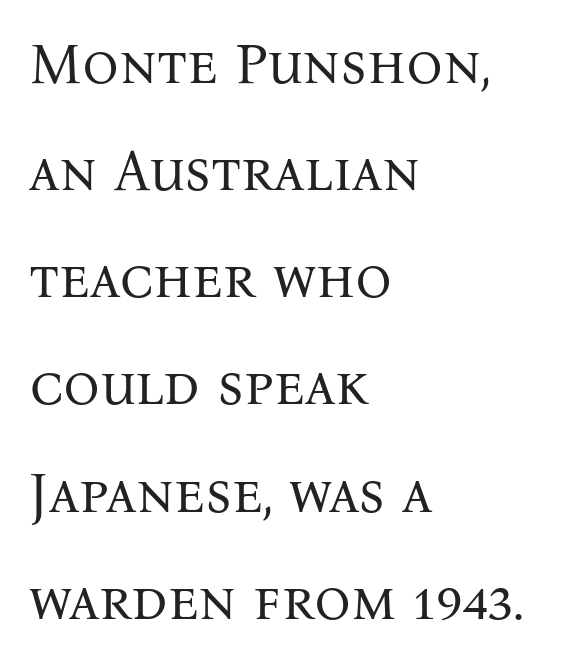
{"serif": "yes", "italic": "no", "bold": "no", "weight": "regular", "width": "normal", "stroke_contrast": "medium", "x_height": "medium", "monospaced": "no", "underline": "no", "align": "left", "line_spacing_ratio": 1.88, "letter_spacing": "normal", "letter_spacing_em": 0.0, "glyph_px": 57}
